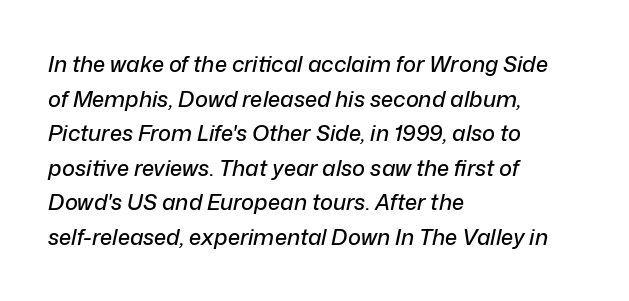
{"italic": "yes", "lean": "right", "slant_degrees": 12, "underline": "no", "align": "left", "line_spacing": "normal", "line_spacing_ratio": 1.57, "letter_spacing": "normal", "letter_spacing_em": 0.0, "glyph_px": 22}
